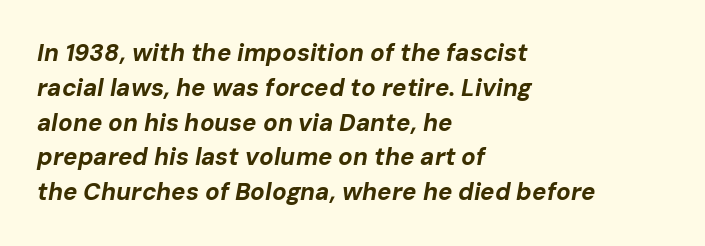
Typeset ragged right — the left edge is the straight one. These lines sit exactly where default settings would place them. These lines carry a lot of weight — the face is fully bold. Quick note: underline off.
